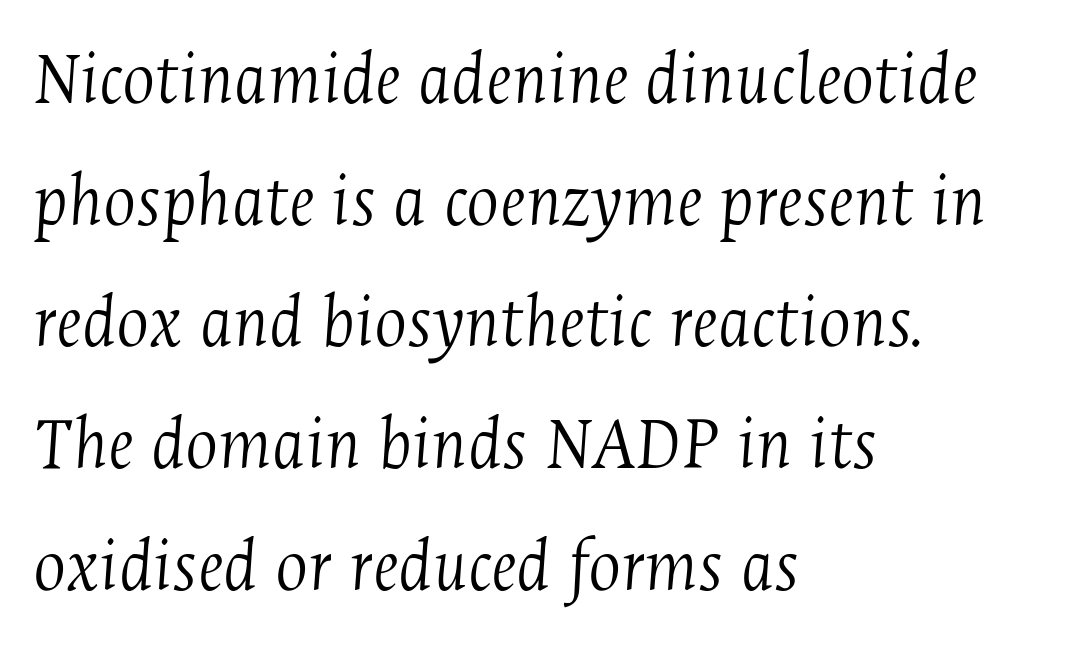
The image shows 77 px light, condensed serif type, italic (leaning right); set left-aligned, normal line spacing (1.58x), normal letter spacing, not underlined; medium stroke contrast and a medium x-height.
